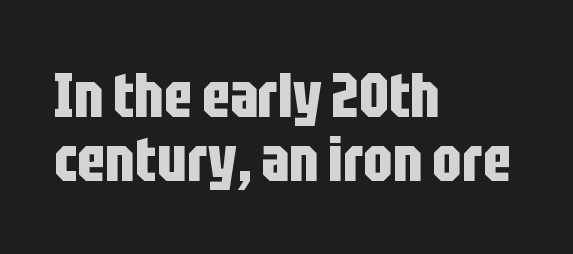
{"serif": "no", "italic": "no", "bold": "yes", "weight": "bold", "width": "condensed", "stroke_contrast": "low", "x_height": "large", "monospaced": "no", "underline": "no", "align": "left", "line_spacing": "tight", "line_spacing_ratio": 1.01, "letter_spacing": "normal", "letter_spacing_em": 0.0, "glyph_px": 63}
